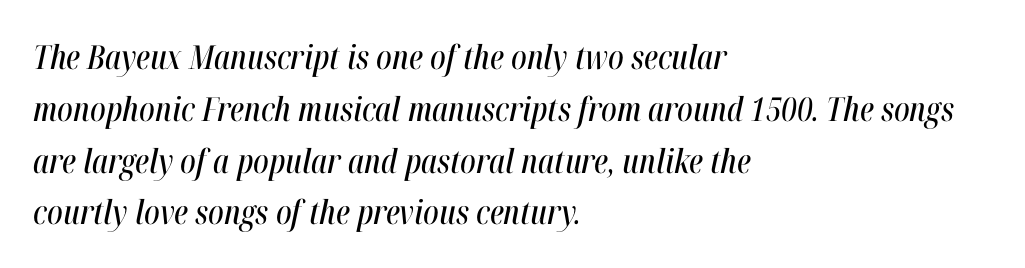
Looks like regular typesetting: each glyph gets only the width it needs. Designer's note — italics engaged. Does extra space separate the letters? No, they use regular spacing. Every row of glyphs begins at an identical x-position on the left.
